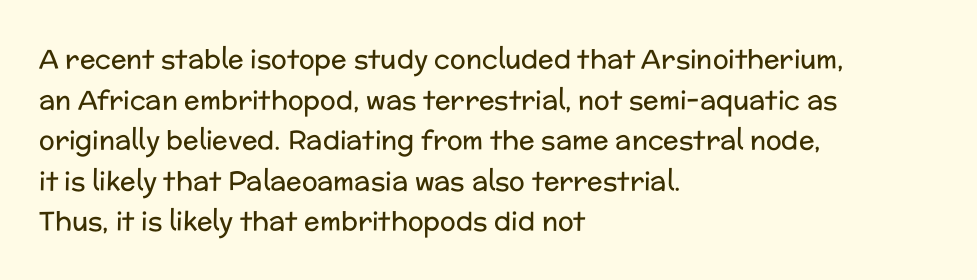
{"italic": "no", "bold": "no", "underline": "no", "align": "left", "line_spacing": "normal", "line_spacing_ratio": 1.56, "letter_spacing": "normal", "letter_spacing_em": 0.0, "glyph_px": 26}
